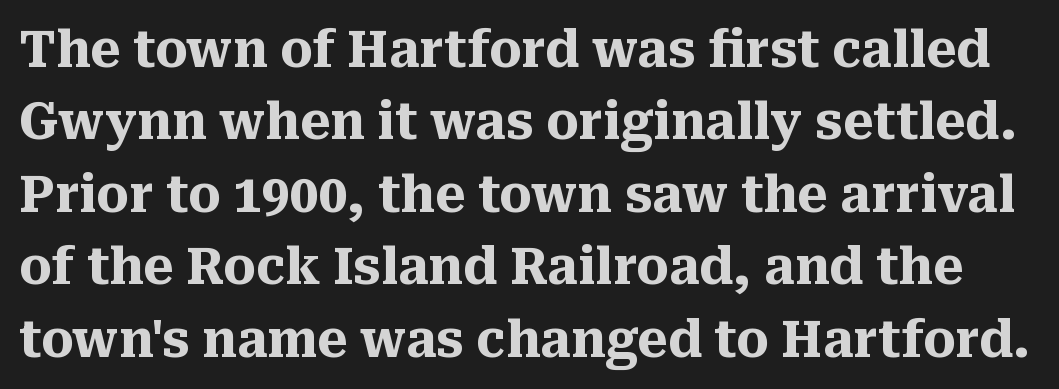
Q: Is the text bold? A: Yes.
Q: Is the text italic (slanted)? A: No, it is upright.
Q: Is the typeface a serif or a sans-serif typeface? A: Serif.
Q: Is the text underlined? A: No.
Q: Is the spacing between letters normal or unusually wide? A: Normal.
Q: Is the spacing between lines tight, normal or loose? A: Normal.
Q: Width (condensed, normal, or wide)? A: Normal.
Q: Stroke contrast? A: Medium.
Q: x-height? A: Medium.
Q: Monospaced? A: No.
